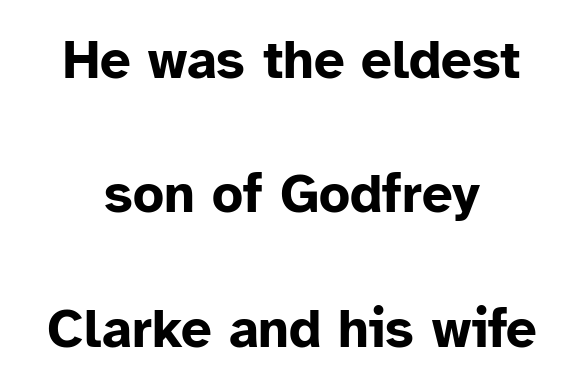
{"serif": "no", "italic": "no", "bold": "yes", "weight": "bold", "width": "normal", "stroke_contrast": "low", "x_height": "medium", "monospaced": "no", "underline": "no", "align": "center", "line_spacing": "loose", "line_spacing_ratio": 2.49, "letter_spacing": "normal", "letter_spacing_em": 0.0, "glyph_px": 54}
